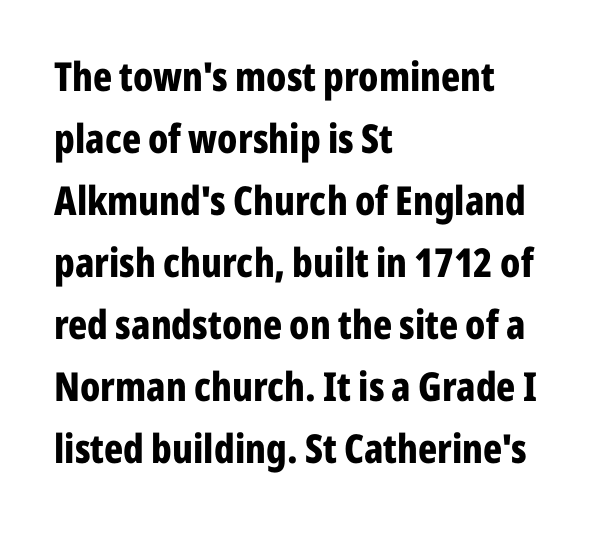
{"serif": "no", "italic": "no", "bold": "yes", "weight": "bold", "width": "condensed", "stroke_contrast": "low", "x_height": "medium", "monospaced": "no", "underline": "no", "align": "left", "line_spacing": "normal", "line_spacing_ratio": 1.55, "letter_spacing": "normal", "letter_spacing_em": 0.0, "glyph_px": 40}
